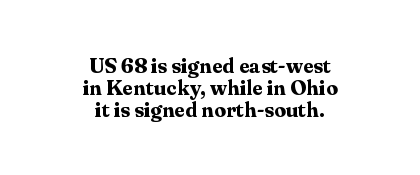
The image shows 21 px bold type, upright; set centered, tight line spacing (1.04x), normal letter spacing, not underlined.
